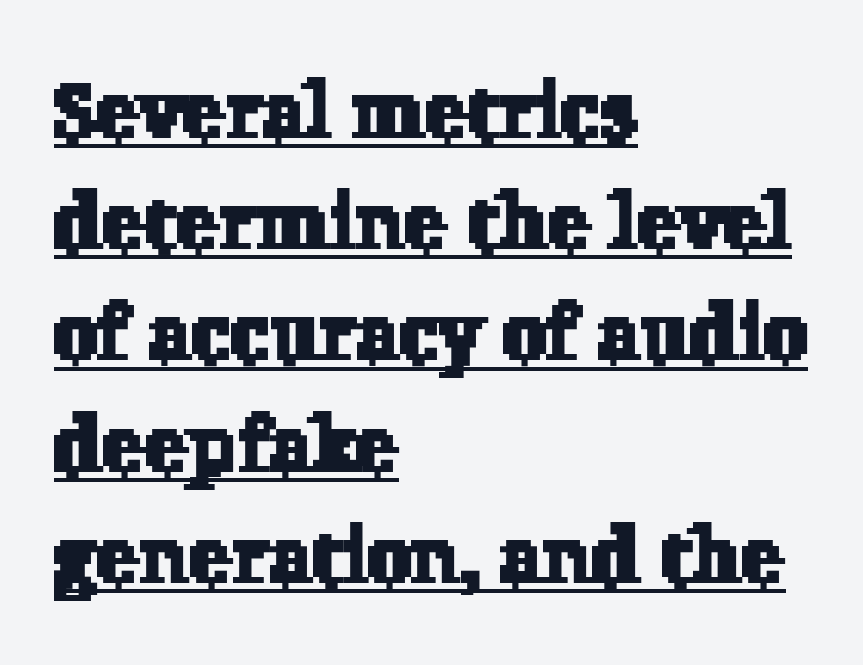
A typesetter would call this proportional, since set widths differ per character. Leading matches the norm, producing a regular column. In terms of letterspacing, this is plain default setting. Every word sits above its own underline. The passage shown is typeset with a serif family. The rag falls on the right side of this text block.
